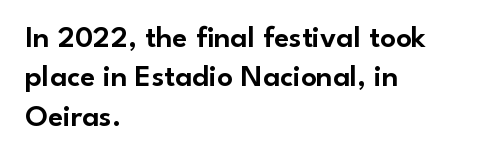
The designer left line spacing at the default. A bare baseline throughout the passage. The axis of the letterforms is exactly vertical. Each letter keeps its own natural width here, so spacing adapts to shape. The ragged edge is on the right, which tells us the setting is flush left. The tracking reads as untouched default to a designer's eye.
